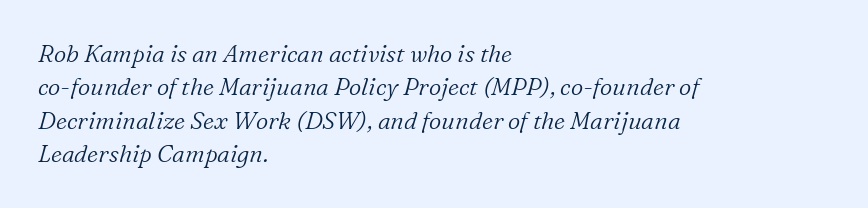
Q: Is the text bold? A: No.
Q: Is the text italic (slanted)? A: Yes, it leans right by about 16 degrees.
Q: Is the text underlined? A: No.
Q: How is the paragraph aligned? A: Left-aligned.
Q: Is the spacing between letters normal or unusually wide? A: Normal.
Q: Is the spacing between lines tight, normal or loose? A: Normal.
